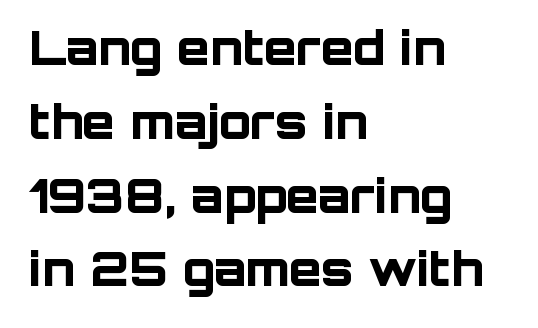
{"serif": "no", "italic": "no", "bold": "yes", "weight": "bold", "width": "normal", "stroke_contrast": "low", "x_height": "large", "monospaced": "no", "underline": "no", "align": "left", "line_spacing": "normal", "line_spacing_ratio": 1.57, "letter_spacing": "normal", "letter_spacing_em": 0.0, "glyph_px": 47}
